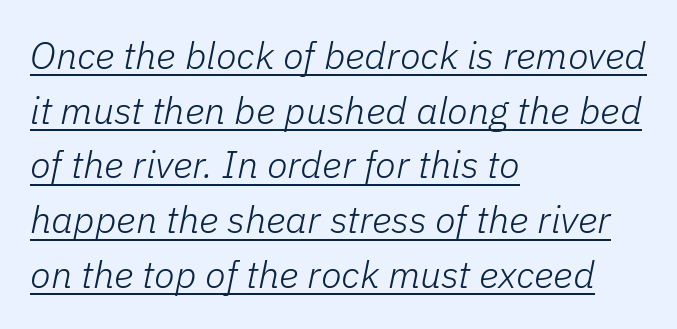
The image shows 38 px light type, italic (leaning right); set left-aligned, normal line spacing (1.44x), normal letter spacing, underlined; low stroke contrast and a medium x-height.
